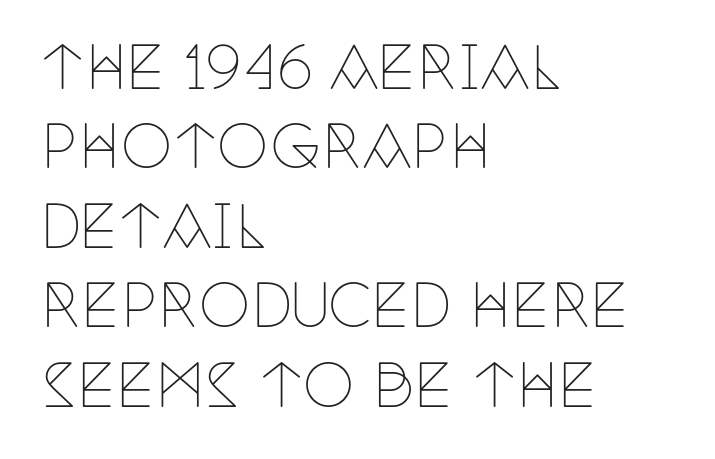
The setting favours the left margin, as ordinary paragraphs usually do. Check under the words: just untouched page. Spacing verdict: proportional, widths tailored to each character. The strokes carry an ordinary text weight at most.
